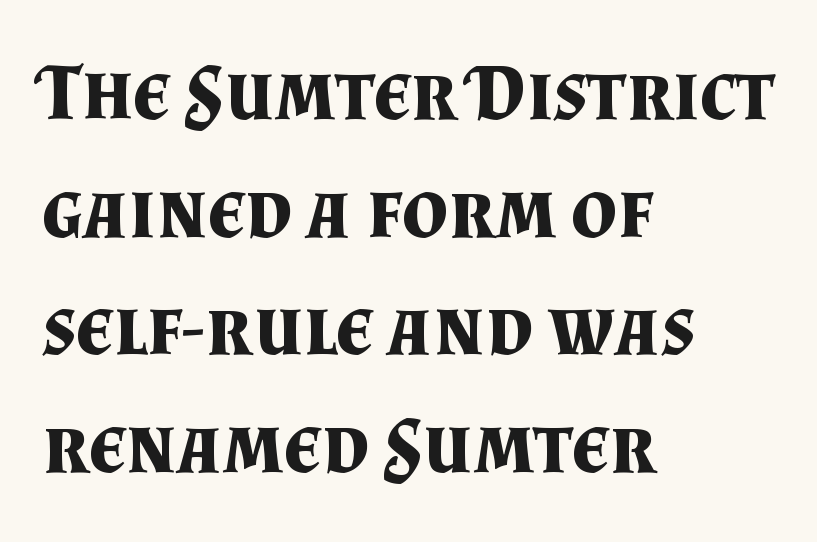
Q: Is the text bold? A: Yes.
Q: Is the text italic (slanted)? A: No, it is upright.
Q: Is the typeface a serif or a sans-serif typeface? A: Serif.
Q: Is the text underlined? A: No.
Q: How is the paragraph aligned? A: Left-aligned.
Q: Is the spacing between letters normal or unusually wide? A: Normal.
Q: Is the spacing between lines tight, normal or loose? A: Normal.
Q: Width (condensed, normal, or wide)? A: Normal.
Q: Stroke contrast? A: Medium.
Q: x-height? A: Small.
Q: Monospaced? A: No.
